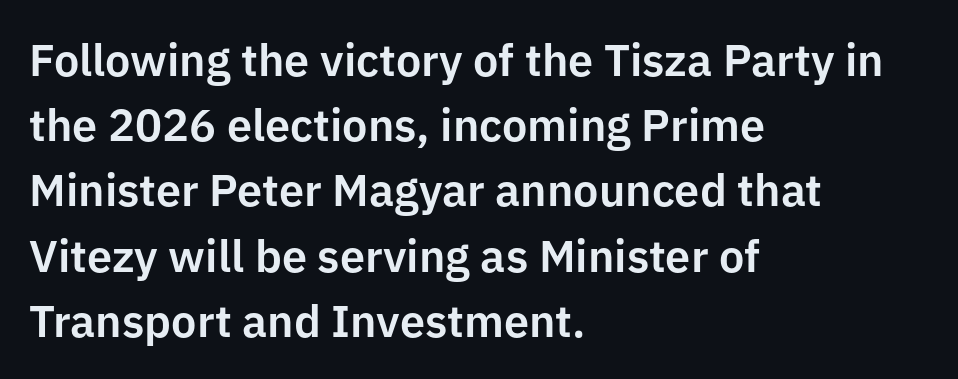
{"serif": "no", "italic": "no", "width": "normal", "stroke_contrast": "low", "x_height": "medium", "monospaced": "no", "underline": "no", "align": "left", "line_spacing": "normal", "line_spacing_ratio": 1.45, "letter_spacing": "normal", "letter_spacing_em": 0.0, "glyph_px": 45}
